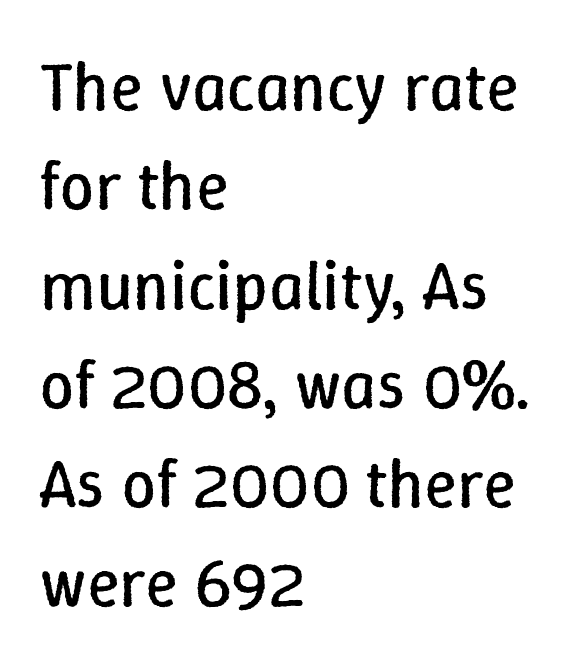
The image shows 68 px regular-weight type, upright; set left-aligned, normal line spacing (1.46x), normal letter spacing, not underlined; low stroke contrast and a medium x-height.
